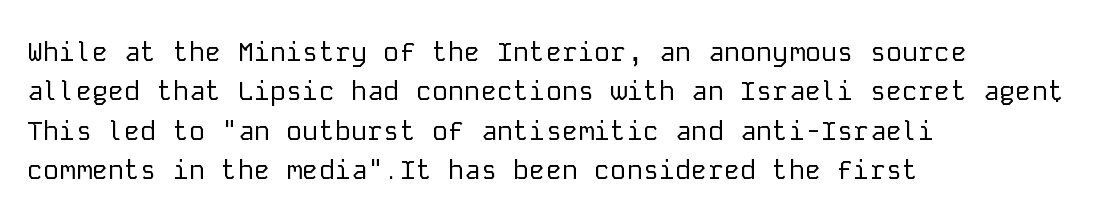
{"italic": "no", "bold": "no", "underline": "no", "align": "left", "line_spacing": "normal", "line_spacing_ratio": 1.46, "letter_spacing": "normal", "letter_spacing_em": 0.0, "glyph_px": 27}
